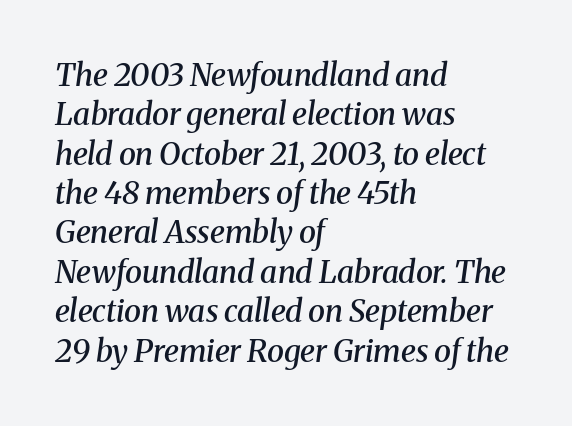
Each letter keeps its own natural width here, so spacing adapts to shape. The rendering anchors every line to the left-hand side. Has an underline been added? It has not. In terms of leading, this rendering sits right in the middle. On the weight axis this lands at semibold, roughly 600. There's an unmistakable incline to the writing here.
